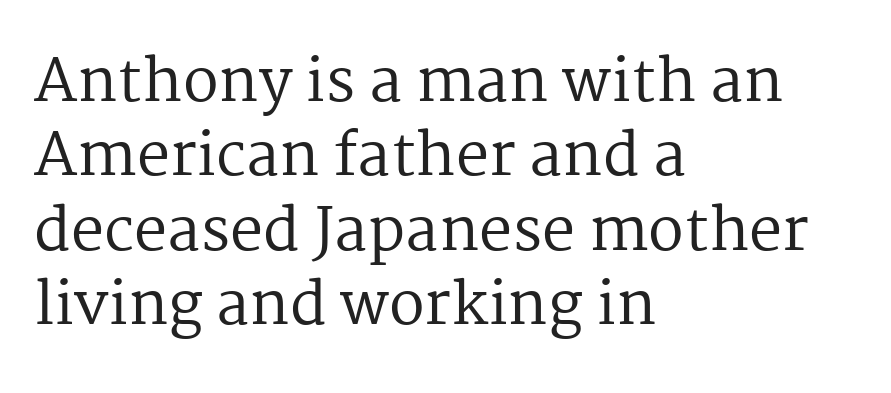
The image shows 59 px regular-weight serif type, upright; set left-aligned, normal line spacing (1.26x), normal letter spacing, not underlined; medium stroke contrast and a medium x-height.
